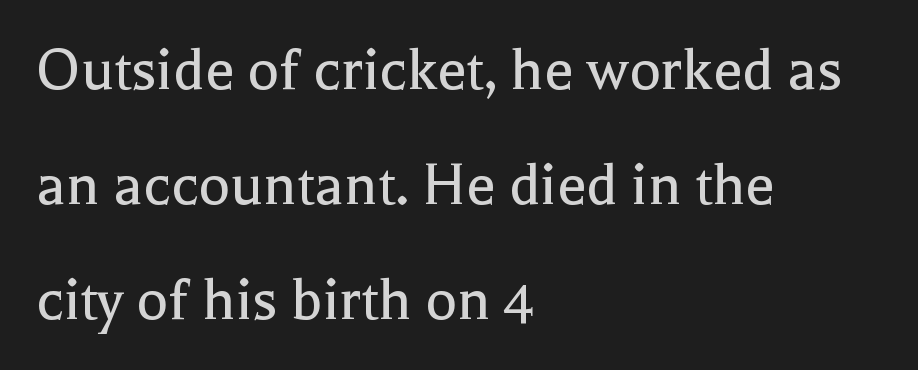
Q: Is the text bold? A: No.
Q: Is the text italic (slanted)? A: No, it is upright.
Q: Is the typeface a serif or a sans-serif typeface? A: Serif.
Q: Is the text underlined? A: No.
Q: How is the paragraph aligned? A: Left-aligned.
Q: Is the spacing between letters normal or unusually wide? A: Normal.
Q: Width (condensed, normal, or wide)? A: Normal.
Q: x-height? A: Medium.
Q: Monospaced? A: No.
